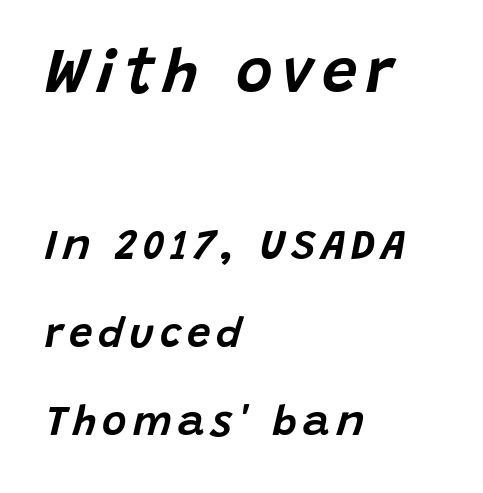
Q: Is the text italic (slanted)? A: Yes, it leans right by about 15 degrees.
Q: Is the text underlined? A: No.
Q: How is the paragraph aligned? A: Left-aligned.
Q: Is the spacing between lines tight, normal or loose? A: Loose.
Q: Which block of text is set in a larger size, the first (top) or the second (bottom)? A: The first (top) one.
Q: Width (condensed, normal, or wide)? A: Normal.
Q: Stroke contrast? A: Low.
Q: x-height? A: Large.
Q: Monospaced? A: No.
